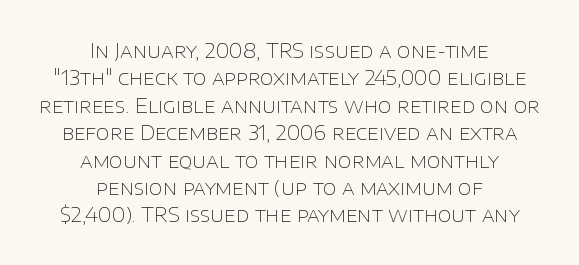
Q: Is the text bold? A: No.
Q: Is the text italic (slanted)? A: No, it is upright.
Q: Is the text underlined? A: No.
Q: How is the paragraph aligned? A: Centered.
Q: Is the spacing between letters normal or unusually wide? A: Normal.
Q: Is the spacing between lines tight, normal or loose? A: Normal.
